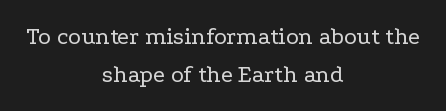
Q: Is the text bold? A: No.
Q: Is the text italic (slanted)? A: No, it is upright.
Q: Is the text underlined? A: No.
Q: How is the paragraph aligned? A: Centered.
Q: Is the spacing between letters normal or unusually wide? A: Normal.
Q: Is the spacing between lines tight, normal or loose? A: Normal.
